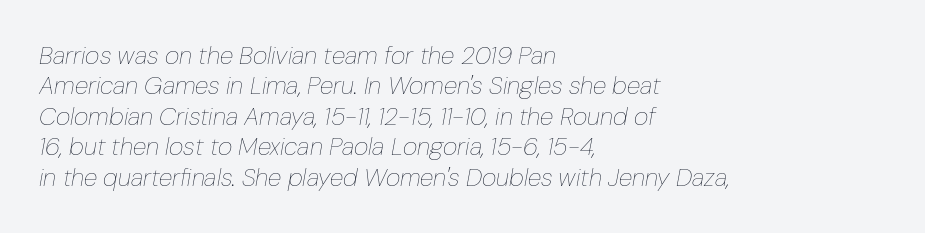
Q: Is the text bold? A: No.
Q: Is the text italic (slanted)? A: Yes, it leans right by about 10 degrees.
Q: Is the text underlined? A: No.
Q: How is the paragraph aligned? A: Left-aligned.
Q: Is the spacing between letters normal or unusually wide? A: Normal.
